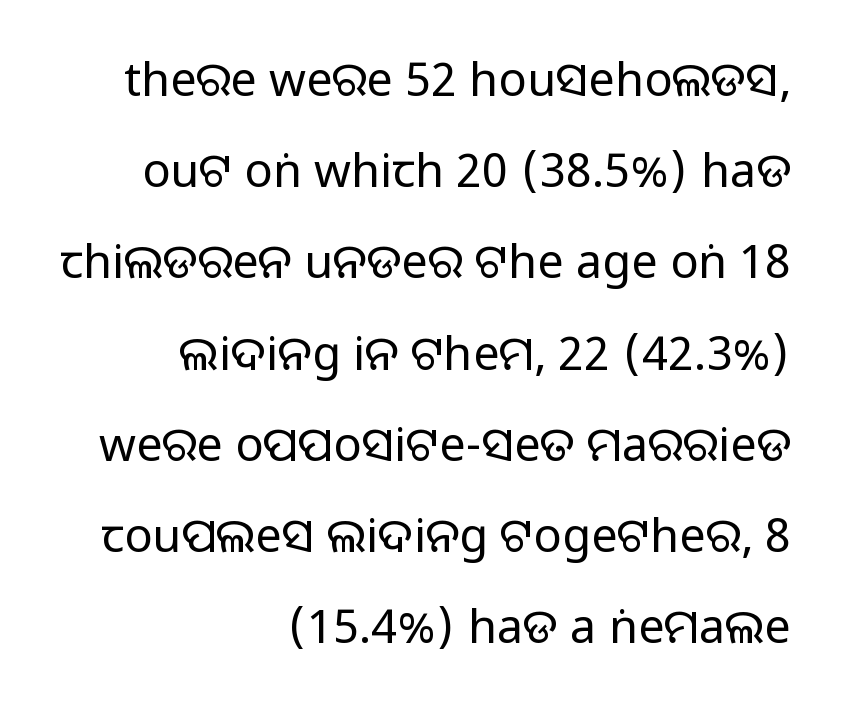
The image shows 47 px regular-weight sans-serif type, upright; set right-aligned, loose line spacing (1.94x), normal letter spacing, not underlined; low stroke contrast and a large x-height.
